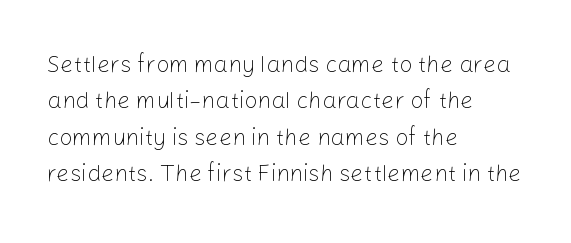
The image shows 23 px text type, upright; set left-aligned, normal line spacing (1.58x), normal letter spacing, not underlined.
